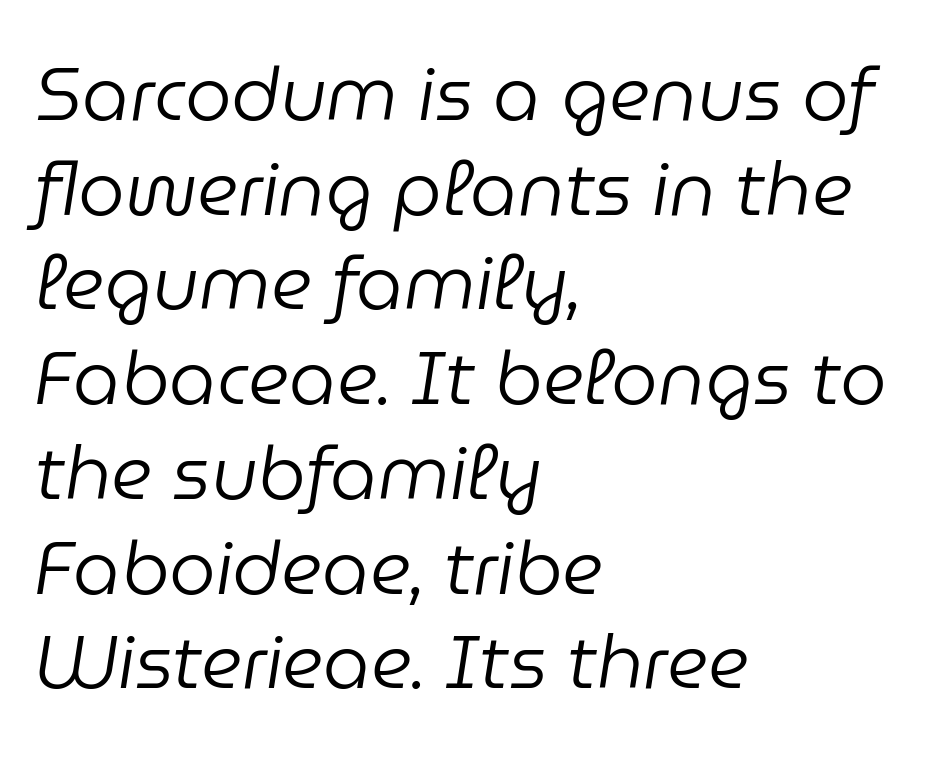
{"italic": "yes", "lean": "right", "slant_degrees": 9, "bold": "no", "weight": "regular", "width": "normal", "stroke_contrast": "low", "x_height": "medium", "monospaced": "no", "underline": "no", "align": "left", "line_spacing": "normal", "line_spacing_ratio": 1.28, "letter_spacing": "normal", "letter_spacing_em": 0.0, "glyph_px": 74}
